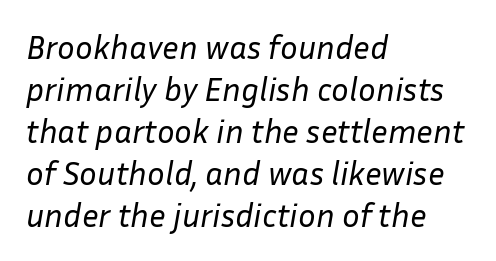
Q: Is the text bold? A: No.
Q: Is the text italic (slanted)? A: Yes, it leans right by about 10 degrees.
Q: Is the text underlined? A: No.
Q: How is the paragraph aligned? A: Left-aligned.
Q: Is the spacing between letters normal or unusually wide? A: Normal.
Q: Is the spacing between lines tight, normal or loose? A: Normal.
Q: Width (condensed, normal, or wide)? A: Normal.
Q: Stroke contrast? A: Low.
Q: x-height? A: Medium.
Q: Monospaced? A: No.
